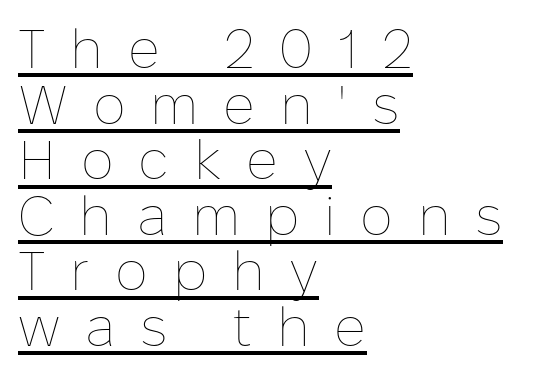
Q: Is the text bold? A: No.
Q: Is the text italic (slanted)? A: No, it is upright.
Q: Is the text underlined? A: Yes.
Q: How is the paragraph aligned? A: Left-aligned.
Q: Is the spacing between letters normal or unusually wide? A: Unusually wide.
Q: Is the spacing between lines tight, normal or loose? A: Tight.
Q: Width (condensed, normal, or wide)? A: Normal.
Q: Stroke contrast? A: Low.
Q: x-height? A: Medium.
Q: Monospaced? A: No.
